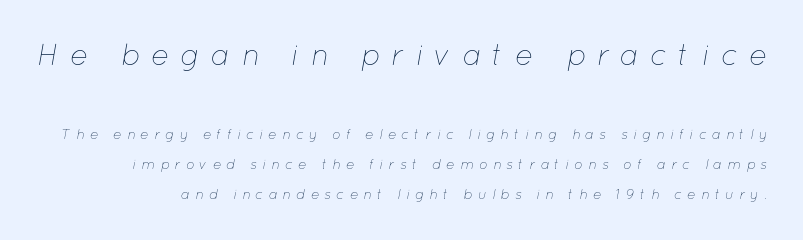
Q: Is the text bold? A: No.
Q: Is the text italic (slanted)? A: Yes, it leans right by about 12 degrees.
Q: Is the text underlined? A: No.
Q: Is the spacing between letters normal or unusually wide? A: Unusually wide.
Q: Is the spacing between lines tight, normal or loose? A: Loose.
Q: Which block of text is set in a larger size, the first (top) or the second (bottom)? A: The first (top) one.
Q: Width (condensed, normal, or wide)? A: Normal.
Q: Stroke contrast? A: Low.
Q: x-height? A: Medium.
Q: Monospaced? A: No.
